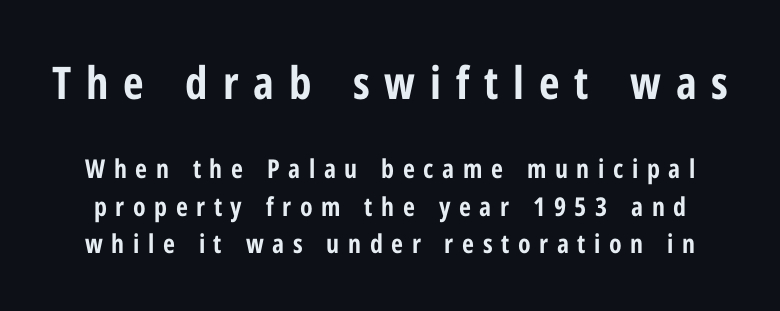
{"serif": "no", "italic": "no", "bold": "yes", "weight": "bold", "width": "condensed", "stroke_contrast": "low", "x_height": "medium", "monospaced": "no", "underline": "no", "line_spacing": "normal", "line_spacing_ratio": 1.43, "letter_spacing": "wide", "letter_spacing_em": 0.33, "larger_block": "first", "size_ratio": 1.73, "glyph_px": 45}
